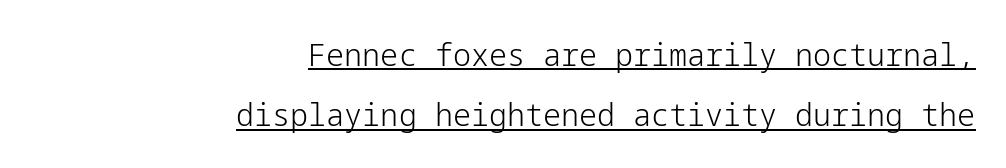
{"serif": "no", "italic": "no", "bold": "no", "weight": "light", "width": "normal", "stroke_contrast": "low", "x_height": "medium", "underline": "yes", "align": "right", "line_spacing_ratio": 1.89, "letter_spacing": "normal", "letter_spacing_em": 0.0, "glyph_px": 32}
